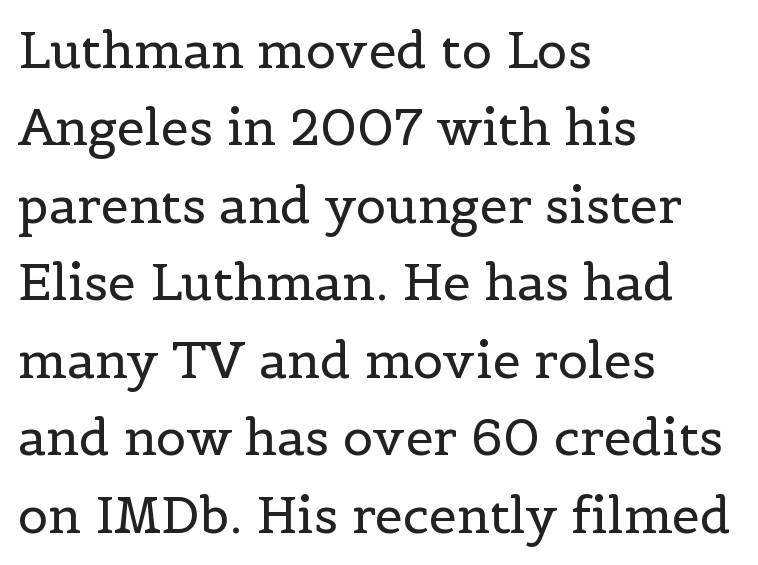
Leading: standard. Clear beneath every line of the passage. Posture: vertical. Which margin do the lines hug? The left one — the right edge is uneven. Vertical stems look standard width or narrower in stroke.
